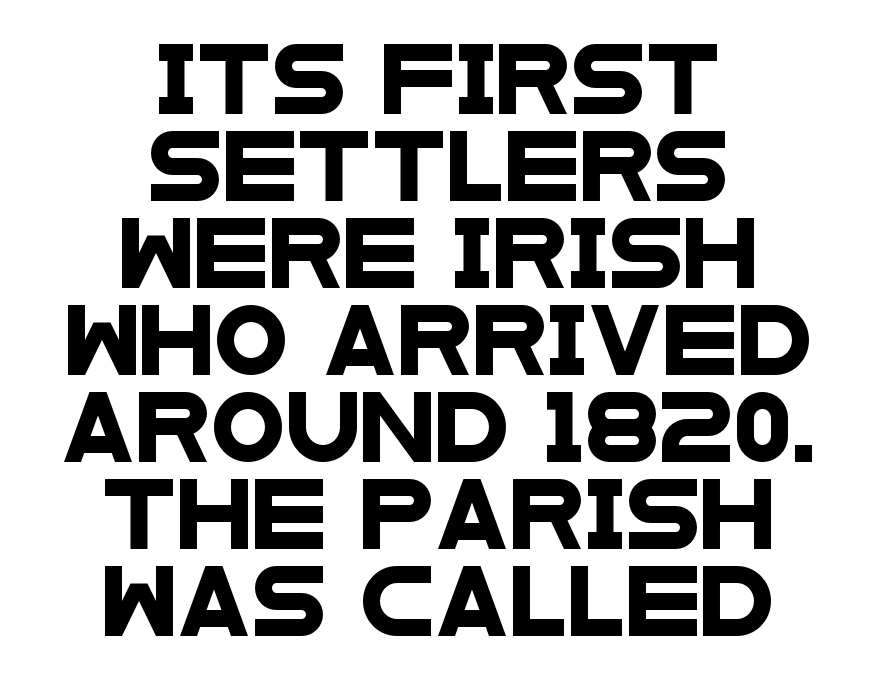
{"serif": "no", "width": "wide", "stroke_contrast": "low", "x_height": "large", "monospaced": "no", "underline": "no", "align": "center", "line_spacing": "normal", "line_spacing_ratio": 1.28, "letter_spacing": "normal", "letter_spacing_em": 0.0, "glyph_px": 68}
